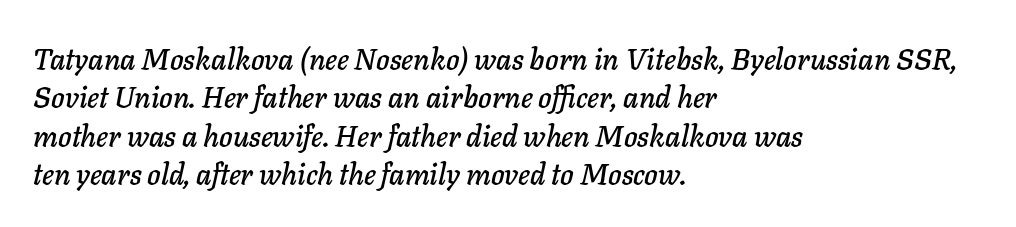
The image shows 29 px text type, italic (leaning right); set left-aligned, normal line spacing (1.32x), normal letter spacing, not underlined; low stroke contrast and a medium x-height.
